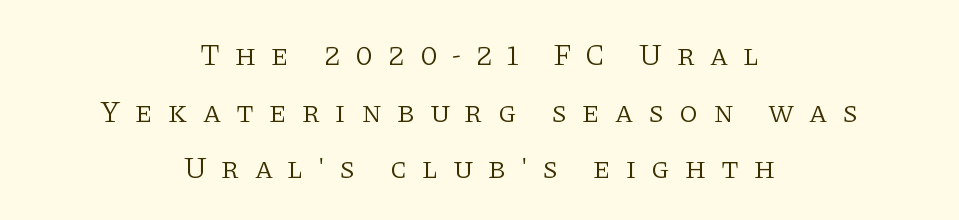
{"serif": "yes", "italic": "no", "bold": "no", "weight": "light", "width": "normal", "stroke_contrast": "low", "x_height": "large", "monospaced": "no", "underline": "no", "align": "center", "line_spacing_ratio": 1.89, "letter_spacing": "wide", "letter_spacing_em": 0.49, "glyph_px": 30}
